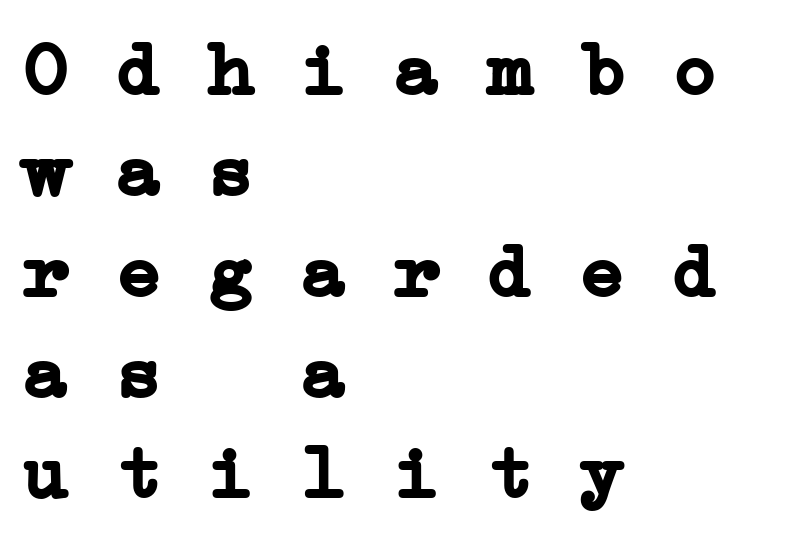
The passage shown stacks its lines at a standard gap. Looks like terminal output: every glyph gets an equal slot. If you drew a ruler down the left edge, every line would touch it. Any mark beneath the type? The region is blank. Compared with an ordinary text face, these strokes are far heavier — a full bold. Yep, those are serifs on the letters.
